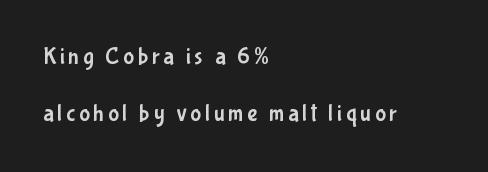
The image shows 23 px text type, upright; set left-aligned, loose line spacing (2.49x), not underlined.
